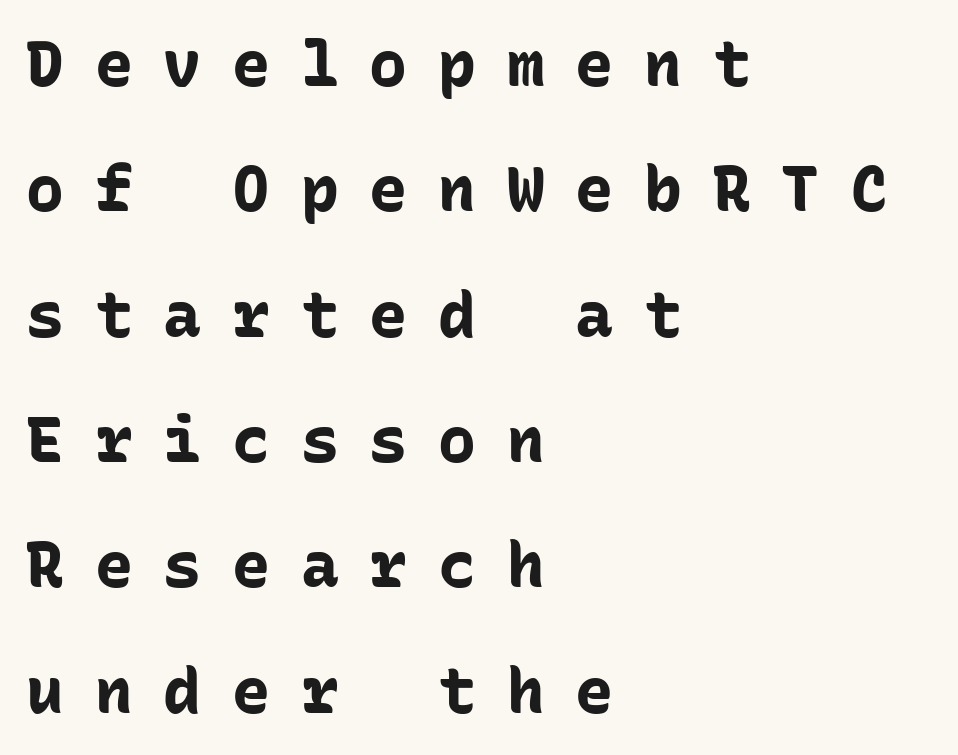
Q: Is the text bold? A: Yes.
Q: Is the text italic (slanted)? A: No, it is upright.
Q: Is the typeface a serif or a sans-serif typeface? A: Sans-serif.
Q: Is the text underlined? A: No.
Q: How is the paragraph aligned? A: Left-aligned.
Q: Is the spacing between letters normal or unusually wide? A: Unusually wide.
Q: Is the spacing between lines tight, normal or loose? A: Loose.
Q: Width (condensed, normal, or wide)? A: Normal.
Q: Stroke contrast? A: Low.
Q: x-height? A: Medium.
Q: Monospaced? A: Yes.
